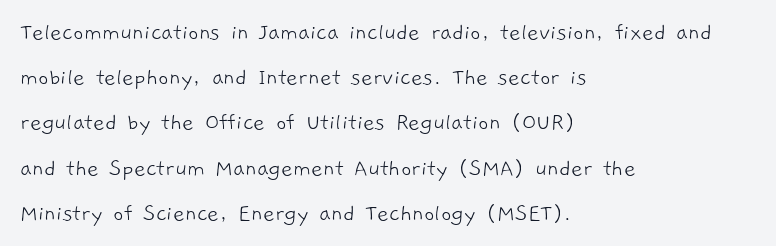
{"bold": "no", "underline": "no", "align": "left", "line_spacing_ratio": 1.81, "letter_spacing": "normal", "letter_spacing_em": 0.0, "glyph_px": 25}
